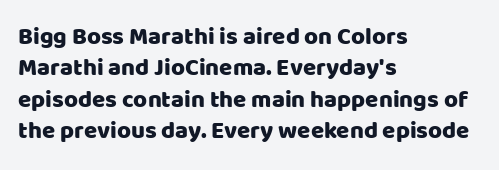
Here the glyphs are tracked normally, forming tight word shapes. Type without underlining. A roman cut, with each character standing at attention. A classic flush-left, rag-right setting is used for this passage.
